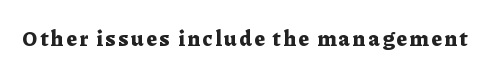
Q: Is the text bold? A: Yes.
Q: Is the text italic (slanted)? A: No, it is upright.
Q: Is the text underlined? A: No.
